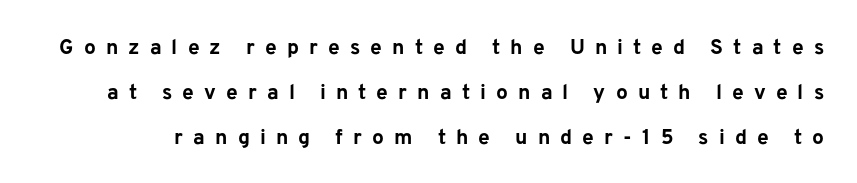
Typesetter's note: full bold, strokes at maximum text heaviness. The line texture is sparse and dotted thanks to wide tracking. The baseline area is clear. Italic? Not at all — the glyphs are vertical.
